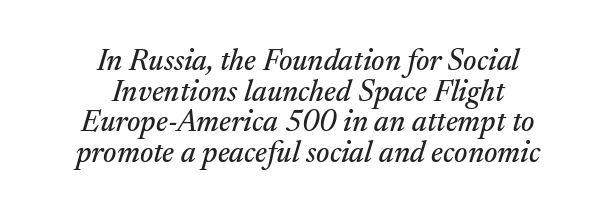
Q: Is the text italic (slanted)? A: Yes, it leans right by about 17 degrees.
Q: Is the typeface a serif or a sans-serif typeface? A: Serif.
Q: Is the text underlined? A: No.
Q: How is the paragraph aligned? A: Centered.
Q: Is the spacing between letters normal or unusually wide? A: Normal.
Q: Is the spacing between lines tight, normal or loose? A: Tight.
Q: Width (condensed, normal, or wide)? A: Normal.
Q: Stroke contrast? A: Medium.
Q: x-height? A: Medium.
Q: Monospaced? A: No.
